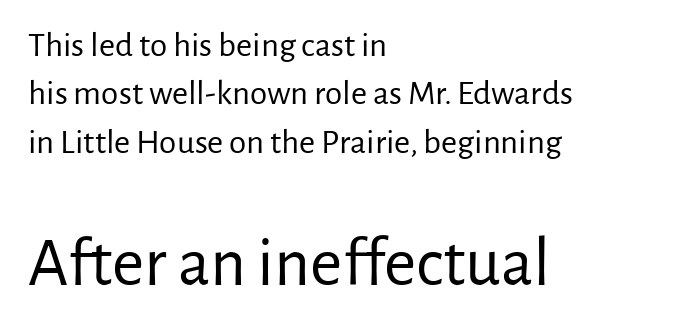
The image shows 70 px regular-weight sans-serif type, upright; set left-aligned, normal line spacing (1.38x), normal letter spacing, not underlined; the second (bottom) block is 2.0x larger; low stroke contrast and a medium x-height.
